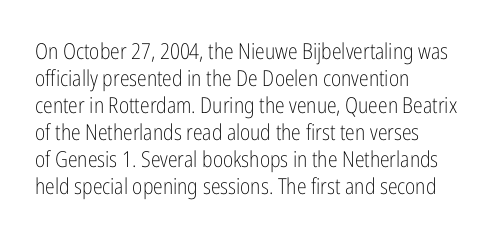
Beneath every word, the page is bare. The lettering holds an erect, upright posture throughout. Caption: face not bold, strokes unweighted. The gaps between neighbouring characters are ordinary and unremarkable.
